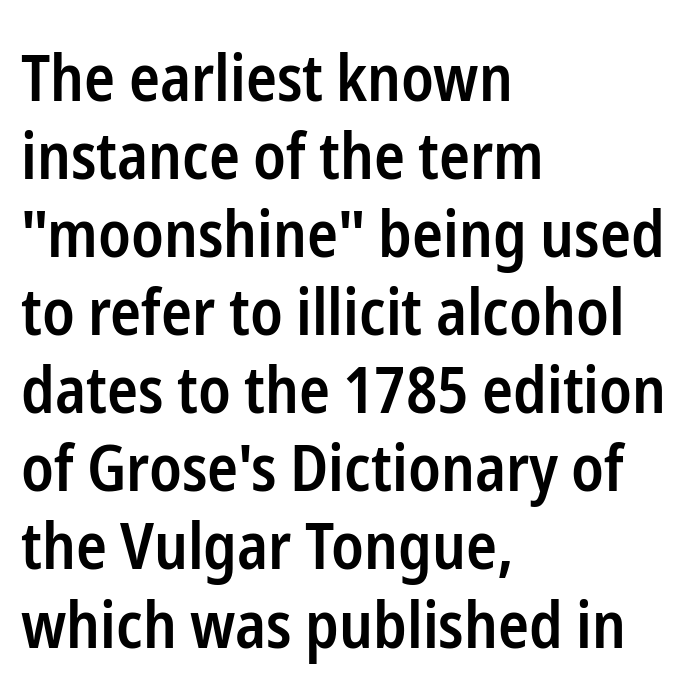
{"serif": "no", "italic": "no", "bold": "semi", "weight": "semibold", "width": "condensed", "stroke_contrast": "low", "x_height": "medium", "monospaced": "no", "underline": "no", "align": "left", "line_spacing_ratio": 1.22, "letter_spacing": "normal", "letter_spacing_em": 0.0, "glyph_px": 64}
